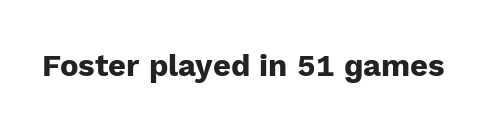
{"serif": "no", "italic": "no", "bold": "yes", "weight": "heavy", "width": "normal", "stroke_contrast": "low", "x_height": "medium", "monospaced": "no", "underline": "no", "letter_spacing": "normal", "letter_spacing_em": 0.0, "glyph_px": 31}
